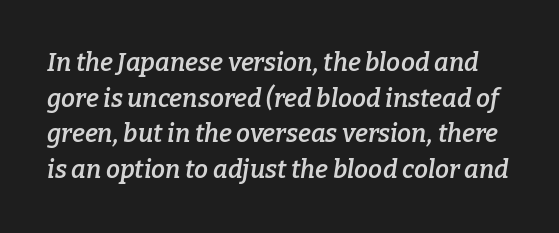
Q: Is the text bold? A: Semi-bold.
Q: Is the text italic (slanted)? A: Yes, it leans right by about 9 degrees.
Q: Is the text underlined? A: No.
Q: Is the spacing between letters normal or unusually wide? A: Normal.
Q: Is the spacing between lines tight, normal or loose? A: Normal.
